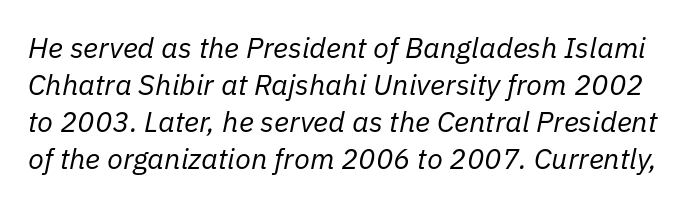
The passage shown is not bold in any degree. The space beneath each line is pristine and unruled. Here the glyphs are tracked normally, forming tight word shapes. Spacing verdict: proportional, widths tailored to each character.
